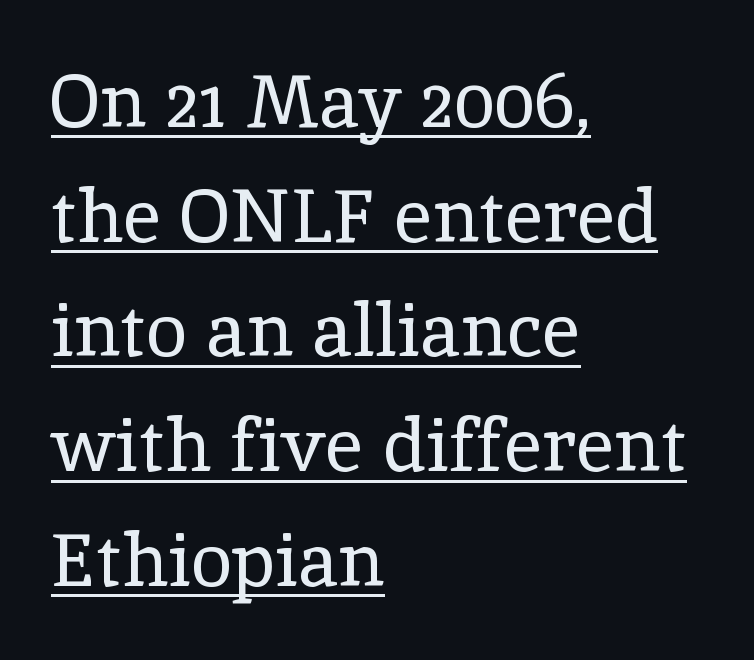
{"serif": "yes", "italic": "no", "bold": "no", "weight": "regular", "width": "normal", "x_height": "medium", "monospaced": "no", "underline": "yes", "align": "left", "line_spacing": "normal", "line_spacing_ratio": 1.53, "letter_spacing": "normal", "letter_spacing_em": 0.0, "glyph_px": 75}
